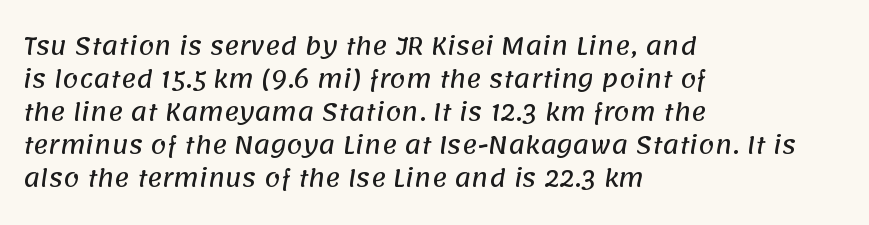
A clean baseline with only descenders dipping below it. This sample is left-justified, so line endings fall wherever the words run out. Leading matches the norm, producing a regular column. A typesetter would call this zero additional tracking.
